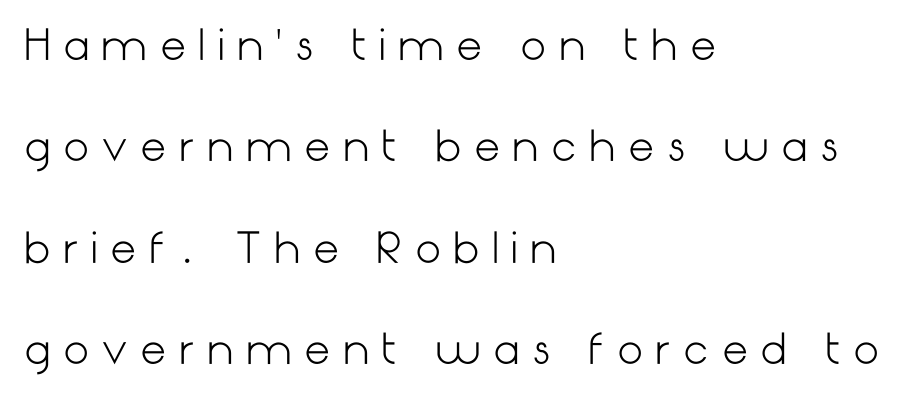
{"serif": "no", "italic": "no", "bold": "no", "weight": "light", "width": "normal", "stroke_contrast": "low", "x_height": "medium", "underline": "no", "align": "left", "line_spacing": "loose", "line_spacing_ratio": 2.47, "letter_spacing": "wide", "letter_spacing_em": 0.3, "glyph_px": 41}
